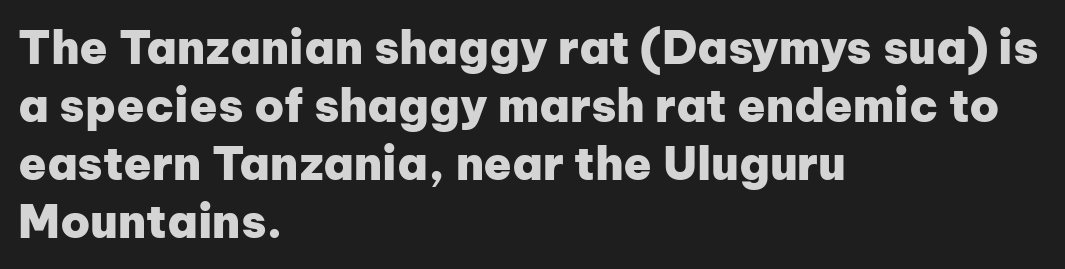
Q: Is the text bold? A: Yes.
Q: Is the text italic (slanted)? A: No, it is upright.
Q: Is the typeface a serif or a sans-serif typeface? A: Sans-serif.
Q: Is the text underlined? A: No.
Q: How is the paragraph aligned? A: Left-aligned.
Q: Is the spacing between letters normal or unusually wide? A: Normal.
Q: Is the spacing between lines tight, normal or loose? A: Normal.
Q: Width (condensed, normal, or wide)? A: Normal.
Q: Stroke contrast? A: Low.
Q: x-height? A: Medium.
Q: Monospaced? A: No.
